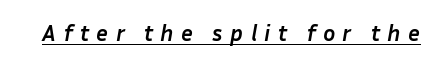
Q: Is the text bold? A: Yes.
Q: Is the text italic (slanted)? A: Yes, it leans right by about 10 degrees.
Q: Is the text underlined? A: Yes.
Q: Is the spacing between letters normal or unusually wide? A: Unusually wide.
